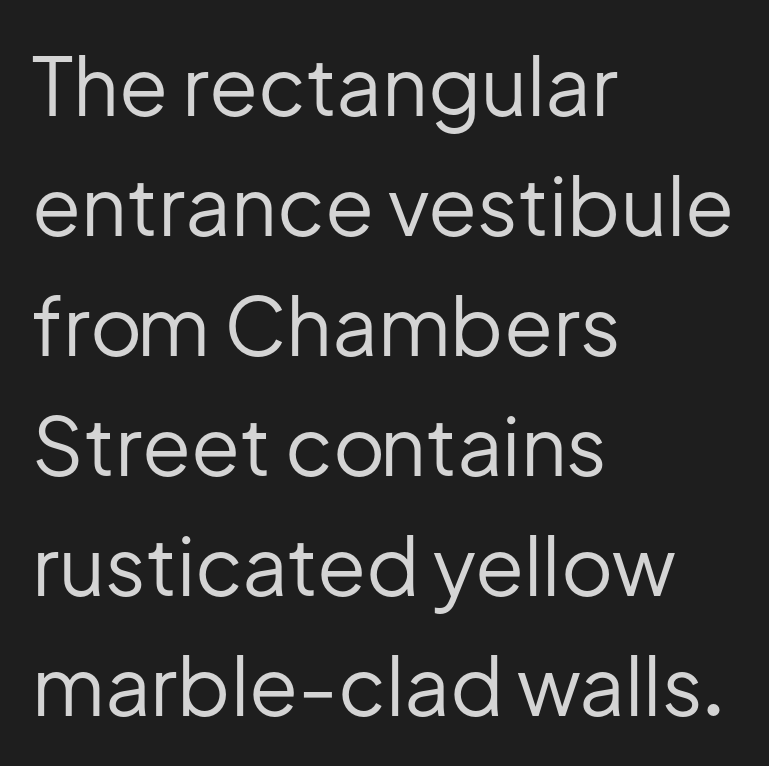
The image shows 80 px regular-weight sans-serif type, upright; set left-aligned, normal line spacing (1.5x), normal letter spacing, not underlined; low stroke contrast and a medium x-height.
